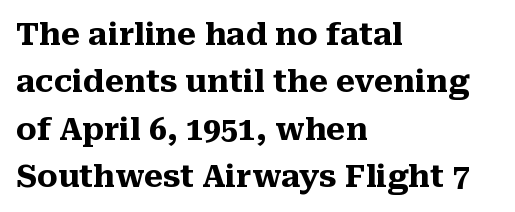
Q: Is the text bold? A: Yes.
Q: Is the text italic (slanted)? A: No, it is upright.
Q: Is the typeface a serif or a sans-serif typeface? A: Serif.
Q: Is the text underlined? A: No.
Q: How is the paragraph aligned? A: Left-aligned.
Q: Is the spacing between letters normal or unusually wide? A: Normal.
Q: Is the spacing between lines tight, normal or loose? A: Normal.
Q: Width (condensed, normal, or wide)? A: Normal.
Q: Stroke contrast? A: Medium.
Q: x-height? A: Medium.
Q: Monospaced? A: No.
